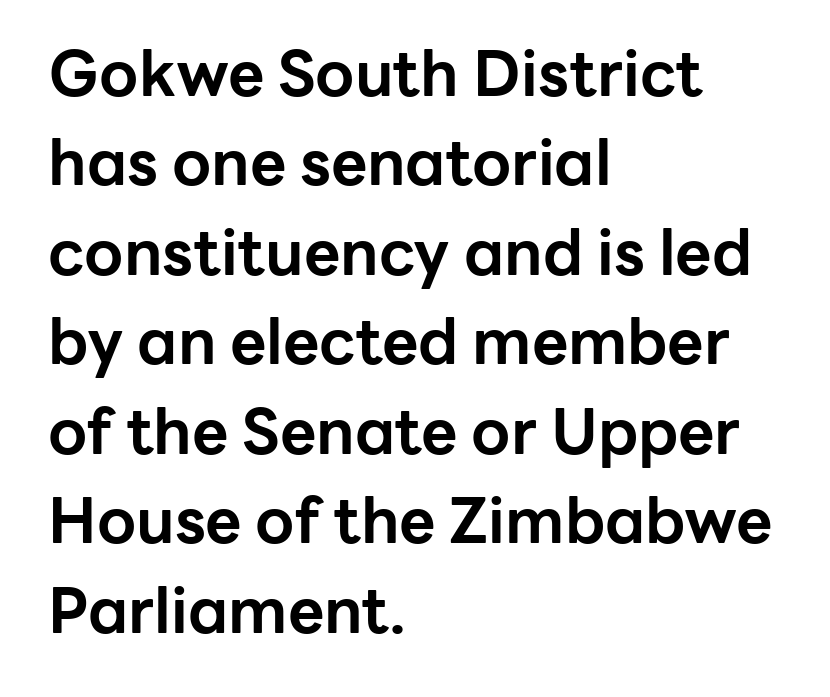
Q: Is the text bold? A: Yes.
Q: Is the text italic (slanted)? A: No, it is upright.
Q: Is the typeface a serif or a sans-serif typeface? A: Sans-serif.
Q: Is the text underlined? A: No.
Q: How is the paragraph aligned? A: Left-aligned.
Q: Is the spacing between letters normal or unusually wide? A: Normal.
Q: Is the spacing between lines tight, normal or loose? A: Normal.
Q: Width (condensed, normal, or wide)? A: Normal.
Q: Stroke contrast? A: Low.
Q: x-height? A: Medium.
Q: Monospaced? A: No.
